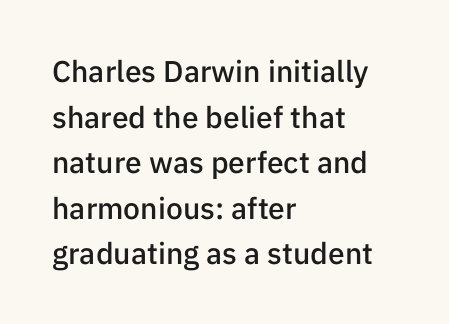
{"serif": "no", "italic": "no", "bold": "semi", "weight": "semibold", "width": "normal", "stroke_contrast": "low", "x_height": "medium", "monospaced": "no", "underline": "no", "align": "left", "line_spacing": "normal", "line_spacing_ratio": 1.52, "letter_spacing": "normal", "letter_spacing_em": 0.0, "glyph_px": 30}
